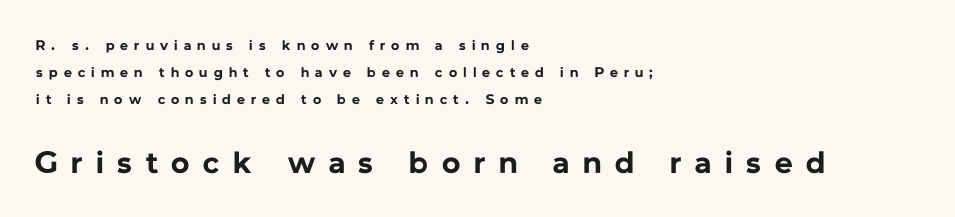
Q: Is the text bold? A: Yes.
Q: Is the text italic (slanted)? A: No, it is upright.
Q: Is the typeface a serif or a sans-serif typeface? A: Sans-serif.
Q: Is the text underlined? A: No.
Q: How is the paragraph aligned? A: Left-aligned.
Q: Is the spacing between letters normal or unusually wide? A: Unusually wide.
Q: Is the spacing between lines tight, normal or loose? A: Loose.
Q: Which block of text is set in a larger size, the first (top) or the second (bottom)? A: The second (bottom) one.
Q: Width (condensed, normal, or wide)? A: Normal.
Q: Stroke contrast? A: Low.
Q: x-height? A: Medium.
Q: Monospaced? A: No.
